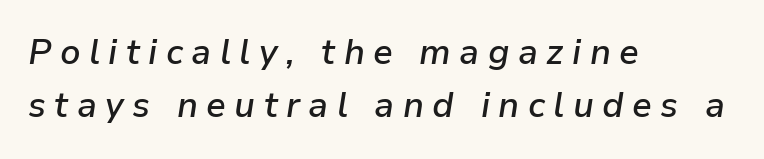
Q: Is the text bold? A: Semi-bold.
Q: Is the text italic (slanted)? A: Yes, it leans right by about 9 degrees.
Q: Is the text underlined? A: No.
Q: How is the paragraph aligned? A: Left-aligned.
Q: Is the spacing between letters normal or unusually wide? A: Unusually wide.
Q: Is the spacing between lines tight, normal or loose? A: Normal.
Q: Width (condensed, normal, or wide)? A: Normal.
Q: Stroke contrast? A: Low.
Q: x-height? A: Medium.
Q: Monospaced? A: No.
